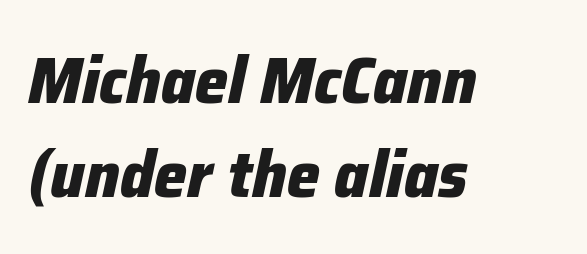
{"italic": "yes", "lean": "right", "slant_degrees": 12, "bold": "yes", "weight": "heavy", "width": "normal", "stroke_contrast": "low", "x_height": "medium", "monospaced": "no", "underline": "no", "align": "left", "line_spacing": "normal", "line_spacing_ratio": 1.42, "letter_spacing": "normal", "letter_spacing_em": 0.0, "glyph_px": 66}
